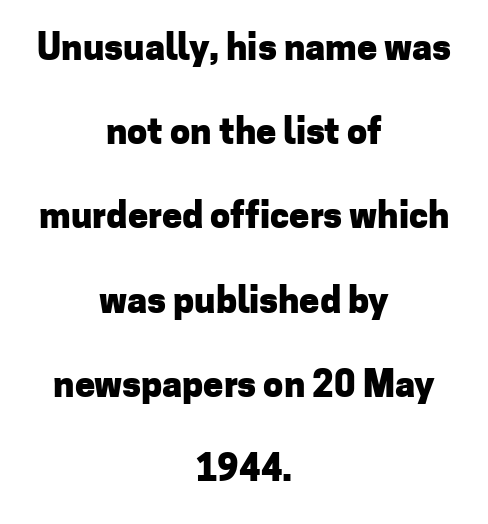
{"serif": "no", "italic": "no", "bold": "yes", "weight": "heavy", "width": "normal", "stroke_contrast": "low", "x_height": "medium", "monospaced": "no", "underline": "no", "align": "center", "line_spacing": "loose", "line_spacing_ratio": 2.34, "letter_spacing": "normal", "letter_spacing_em": 0.0, "glyph_px": 36}
